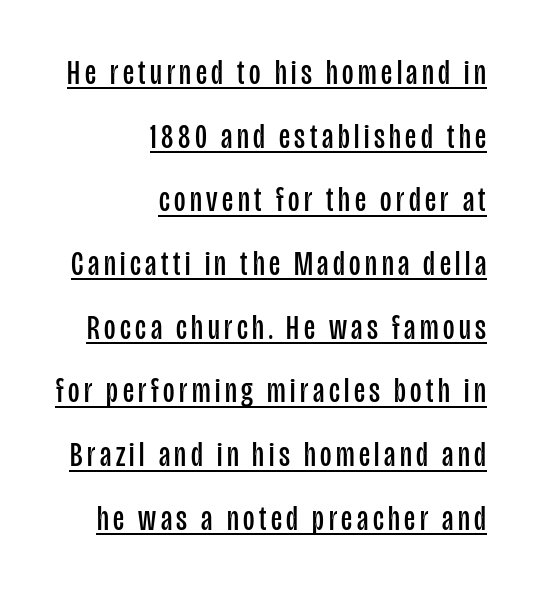
Q: Is the text bold? A: No.
Q: Is the text italic (slanted)? A: No, it is upright.
Q: Is the typeface a serif or a sans-serif typeface? A: Sans-serif.
Q: Is the text underlined? A: Yes.
Q: How is the paragraph aligned? A: Right-aligned.
Q: Width (condensed, normal, or wide)? A: Condensed.
Q: Stroke contrast? A: Low.
Q: x-height? A: Large.
Q: Monospaced? A: No.
